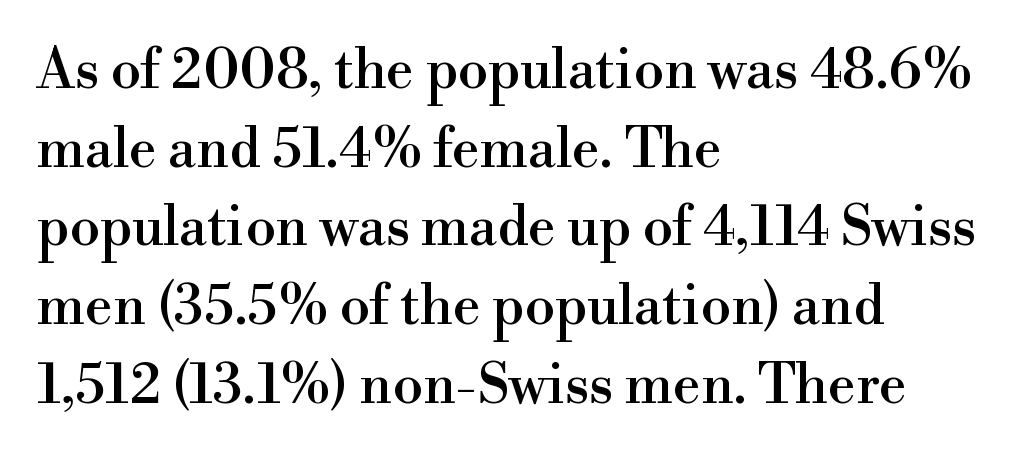
A typesetter would call this proportional, since set widths differ per character. Look at the tracking — it's just the regular setting, nothing added. Examine the stroke ends and you'll spot serifs. Horizontally, the lines are justified to the leading edge only. Does the lettering tilt? It doesn't — this is upright.
